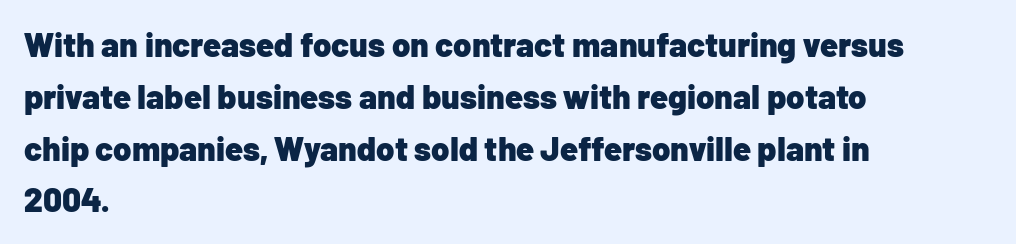
{"serif": "no", "italic": "no", "bold": "yes", "weight": "heavy", "width": "normal", "stroke_contrast": "low", "x_height": "medium", "monospaced": "no", "underline": "no", "align": "left", "line_spacing": "normal", "line_spacing_ratio": 1.57, "letter_spacing": "normal", "letter_spacing_em": 0.0, "glyph_px": 33}
